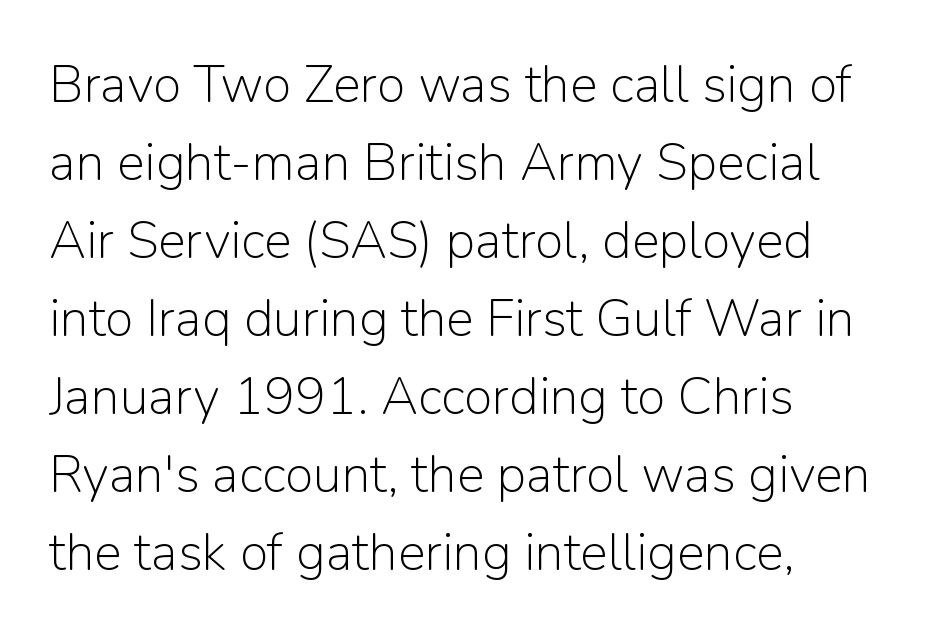
{"serif": "no", "italic": "no", "bold": "no", "weight": "light", "width": "normal", "stroke_contrast": "low", "x_height": "medium", "monospaced": "no", "underline": "no", "align": "left", "line_spacing": "normal", "line_spacing_ratio": 1.5, "letter_spacing": "normal", "letter_spacing_em": 0.0, "glyph_px": 52}
